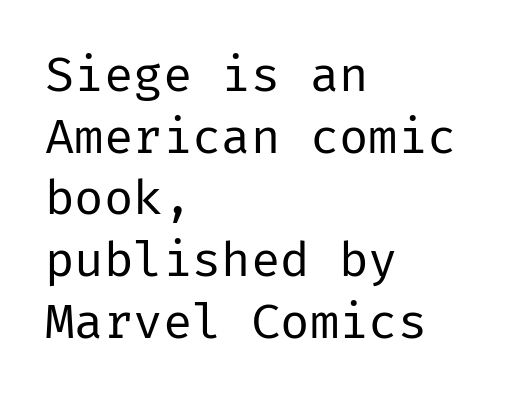
The image shows 49 px regular-weight sans-serif type, upright; set left-aligned, normal line spacing (1.26x), normal letter spacing, not underlined; low stroke contrast and a medium x-height.
